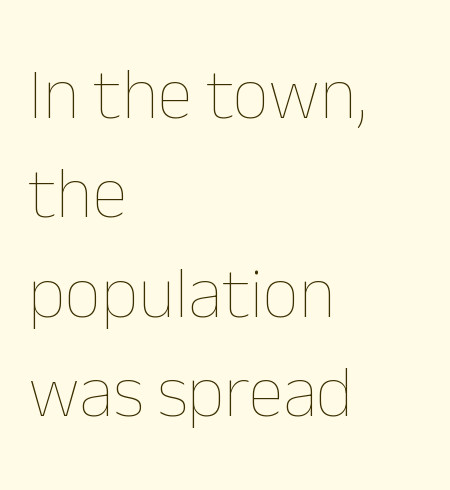
{"italic": "no", "bold": "no", "weight": "thin", "width": "normal", "stroke_contrast": "low", "x_height": "medium", "monospaced": "no", "underline": "no", "align": "left", "line_spacing": "normal", "line_spacing_ratio": 1.38, "letter_spacing": "normal", "letter_spacing_em": 0.0, "glyph_px": 72}
